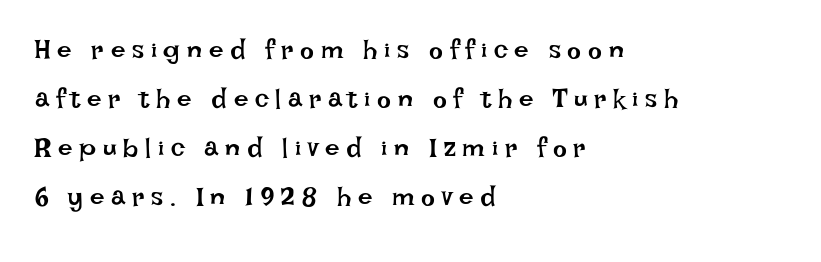
{"italic": "no", "bold": "no", "underline": "no", "align": "left", "line_spacing_ratio": 1.89, "letter_spacing": "wide", "letter_spacing_em": 0.26, "glyph_px": 26}
